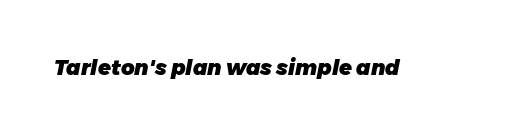
Q: Is the text bold? A: Yes.
Q: Is the text italic (slanted)? A: Yes, it leans right by about 11 degrees.
Q: Is the text underlined? A: No.
Q: Is the spacing between letters normal or unusually wide? A: Normal.
